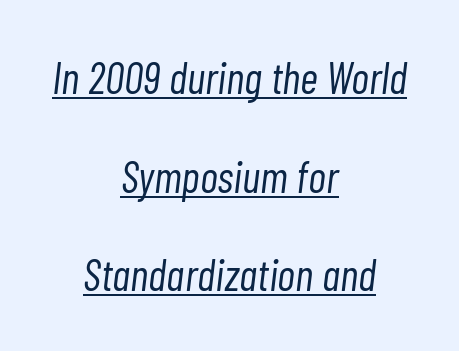
Horizontal bands of white between lines are thick stripes. The paragraph shown floats in the horizontal middle. The font is comparable to plain body text, perhaps lighter. There is no visible air inserted between adjacent glyphs. Here the designer chose a conventional face with non-uniform glyph widths. This sample uses an oblique cut, with every glyph tilted off the vertical.
